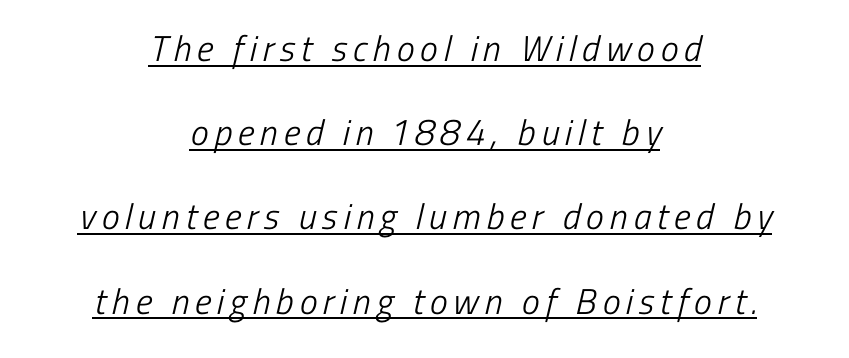
{"serif": "no", "bold": "no", "weight": "light", "width": "condensed", "stroke_contrast": "low", "x_height": "medium", "monospaced": "no", "underline": "yes", "align": "center", "line_spacing": "loose", "line_spacing_ratio": 2.34, "glyph_px": 36}
